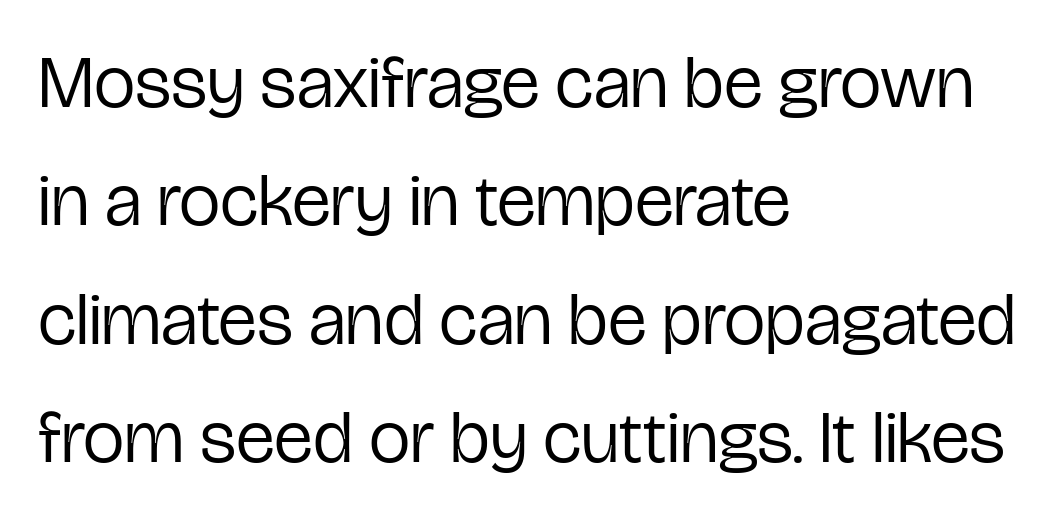
{"serif": "no", "italic": "no", "bold": "no", "weight": "regular", "width": "condensed", "stroke_contrast": "low", "x_height": "medium", "monospaced": "no", "underline": "no", "align": "left", "line_spacing": "normal", "line_spacing_ratio": 1.6, "letter_spacing": "normal", "letter_spacing_em": 0.0, "glyph_px": 74}
